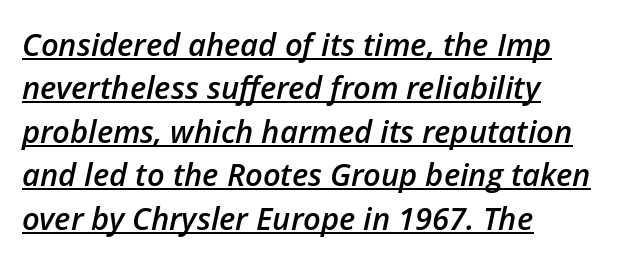
Q: Is the text bold? A: Semi-bold.
Q: Is the text italic (slanted)? A: Yes, it leans right by about 12 degrees.
Q: Is the text underlined? A: Yes.
Q: How is the paragraph aligned? A: Left-aligned.
Q: Is the spacing between letters normal or unusually wide? A: Normal.
Q: Is the spacing between lines tight, normal or loose? A: Normal.
Q: Width (condensed, normal, or wide)? A: Normal.
Q: Stroke contrast? A: Low.
Q: x-height? A: Medium.
Q: Monospaced? A: No.
